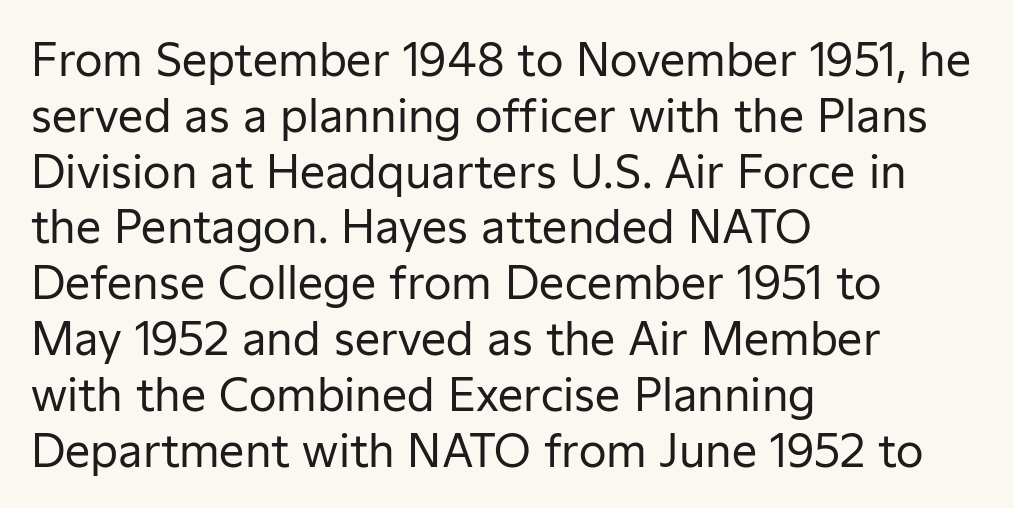
The lettering stays uniformly vertical, giving the passage a roman look. The string is rendered with underlining switched off. Every row of glyphs begins at an identical x-position on the left. Observe the absence of serifs on each vertical stroke in this sample. Unbolded letterforms with no extra heft.
